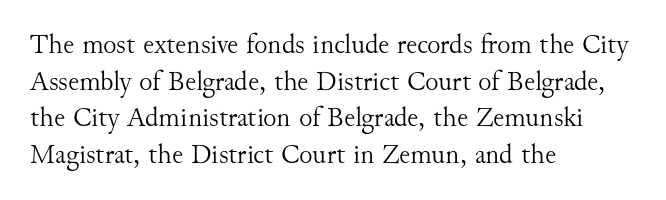
{"serif": "yes", "italic": "no", "bold": "no", "weight": "light", "width": "normal", "stroke_contrast": "medium", "x_height": "small", "monospaced": "no", "underline": "no", "align": "left", "line_spacing": "normal", "line_spacing_ratio": 1.31, "letter_spacing": "normal", "letter_spacing_em": 0.0, "glyph_px": 28}
